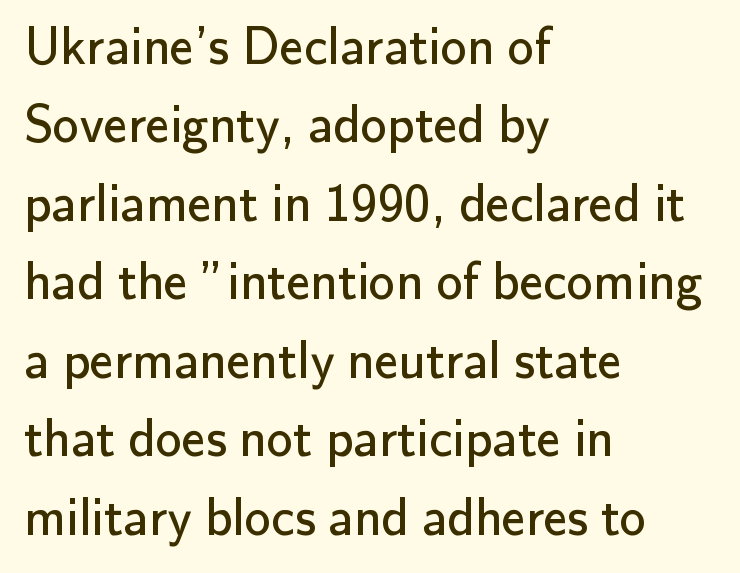
{"serif": "no", "italic": "no", "bold": "no", "weight": "regular", "width": "normal", "stroke_contrast": "low", "x_height": "small", "monospaced": "no", "underline": "no", "align": "left", "line_spacing": "normal", "line_spacing_ratio": 1.48, "letter_spacing": "normal", "letter_spacing_em": 0.0, "glyph_px": 53}
